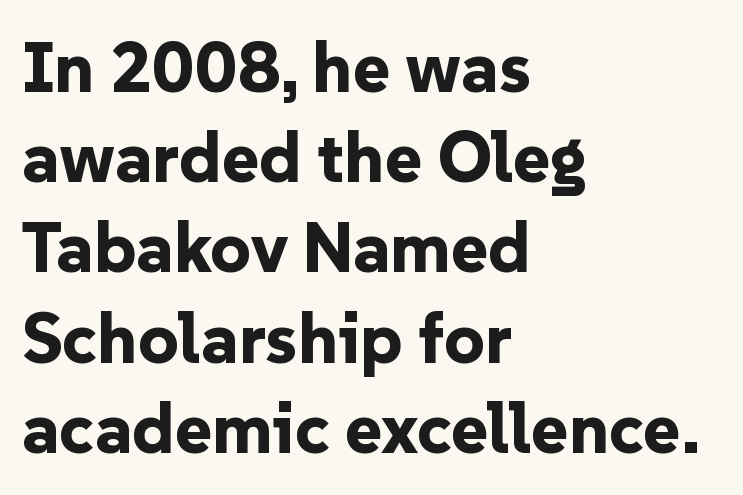
Q: Is the text bold? A: Yes.
Q: Is the text italic (slanted)? A: No, it is upright.
Q: Is the typeface a serif or a sans-serif typeface? A: Sans-serif.
Q: Is the text underlined? A: No.
Q: How is the paragraph aligned? A: Left-aligned.
Q: Is the spacing between letters normal or unusually wide? A: Normal.
Q: Is the spacing between lines tight, normal or loose? A: Normal.
Q: Width (condensed, normal, or wide)? A: Normal.
Q: Stroke contrast? A: Low.
Q: x-height? A: Medium.
Q: Monospaced? A: No.
